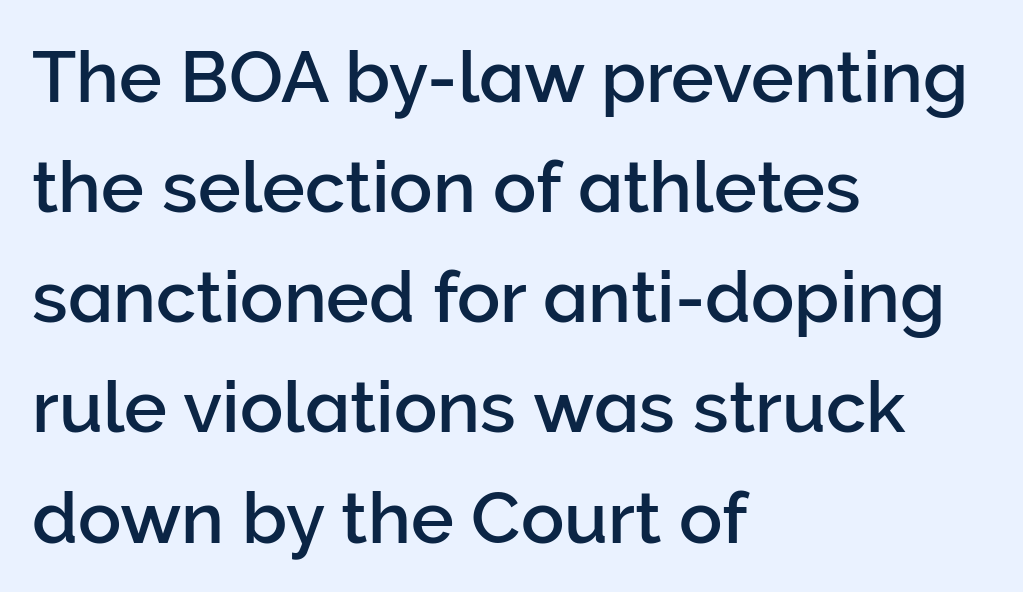
Q: Is the text italic (slanted)? A: No, it is upright.
Q: Is the typeface a serif or a sans-serif typeface? A: Sans-serif.
Q: Is the text underlined? A: No.
Q: How is the paragraph aligned? A: Left-aligned.
Q: Is the spacing between letters normal or unusually wide? A: Normal.
Q: Is the spacing between lines tight, normal or loose? A: Normal.
Q: Width (condensed, normal, or wide)? A: Normal.
Q: Stroke contrast? A: Low.
Q: x-height? A: Medium.
Q: Monospaced? A: No.
